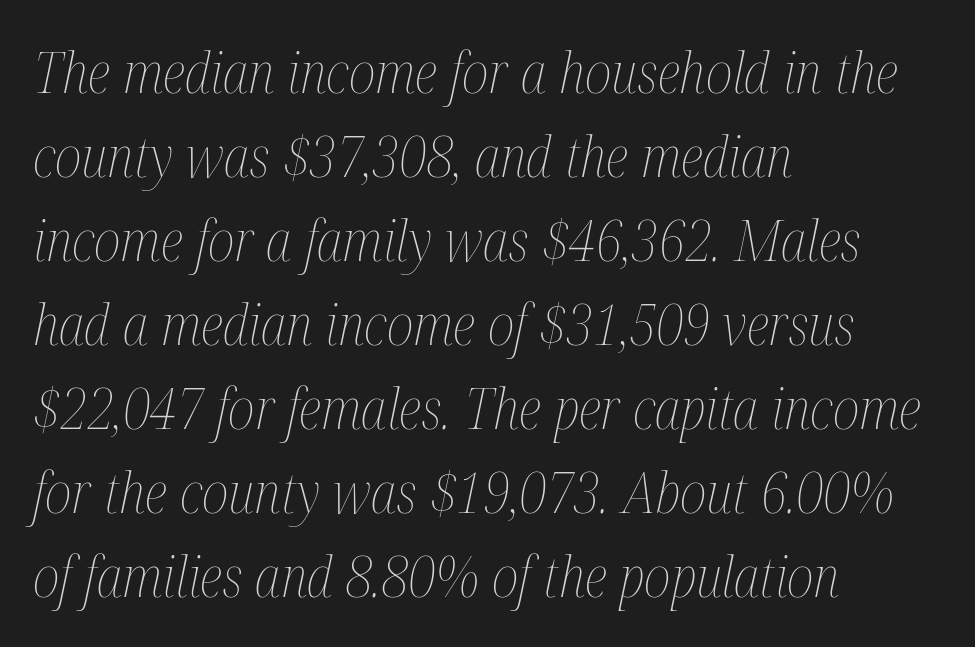
{"italic": "yes", "lean": "right", "slant_degrees": 12, "bold": "no", "weight": "thin", "width": "condensed", "stroke_contrast": "medium", "x_height": "medium", "monospaced": "no", "underline": "no", "align": "left", "line_spacing": "normal", "line_spacing_ratio": 1.5, "letter_spacing": "normal", "letter_spacing_em": 0.0, "glyph_px": 56}
